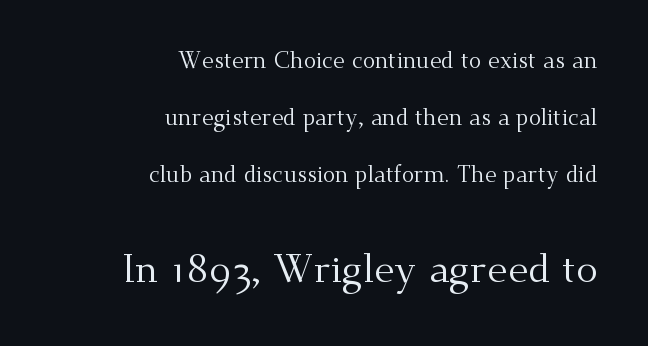
The image shows 40 px regular-weight serif type, upright; set right-aligned, loose line spacing (2.47x), normal letter spacing, not underlined; the second (bottom) block is 1.74x larger; medium stroke contrast and a small x-height.
